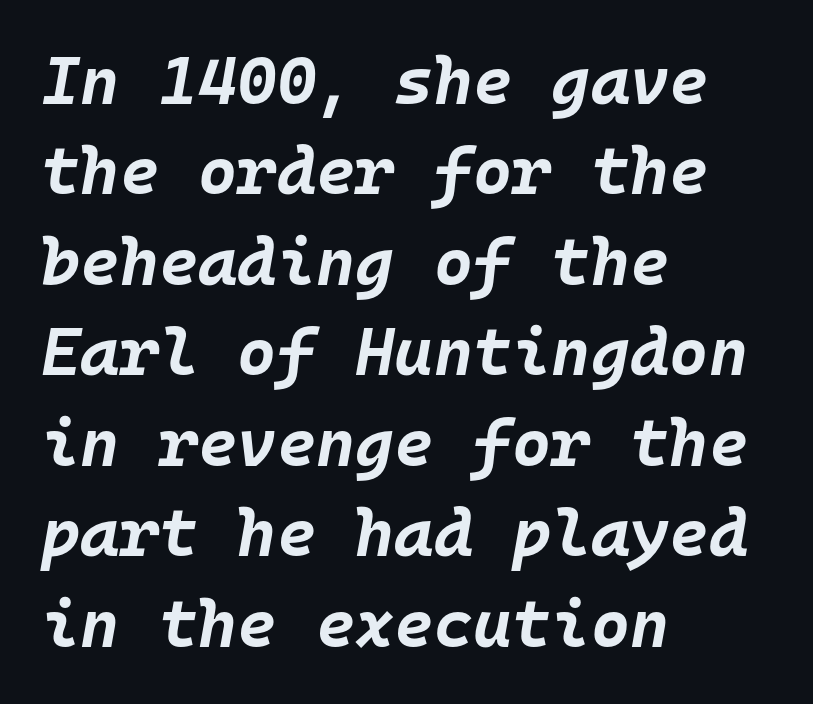
Q: Is the text bold? A: Yes.
Q: Is the text italic (slanted)? A: Yes, it leans right by about 10 degrees.
Q: Is the text underlined? A: No.
Q: How is the paragraph aligned? A: Left-aligned.
Q: Is the spacing between letters normal or unusually wide? A: Normal.
Q: Is the spacing between lines tight, normal or loose? A: Normal.
Q: Width (condensed, normal, or wide)? A: Normal.
Q: Stroke contrast? A: Low.
Q: x-height? A: Large.
Q: Monospaced? A: Yes.
